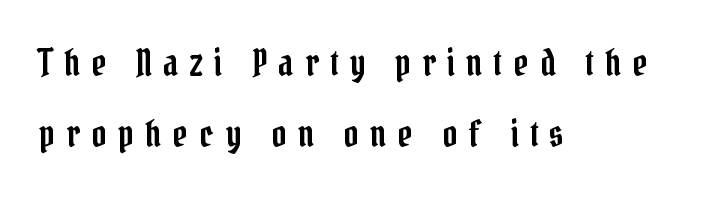
Unlike a clean sans, this face finishes its strokes with serifs. The baseline area is clear. Loosely led — the rows are spread out. Italic? Not at all — the glyphs are vertical. These lines stack with their left ends in a neat column.
